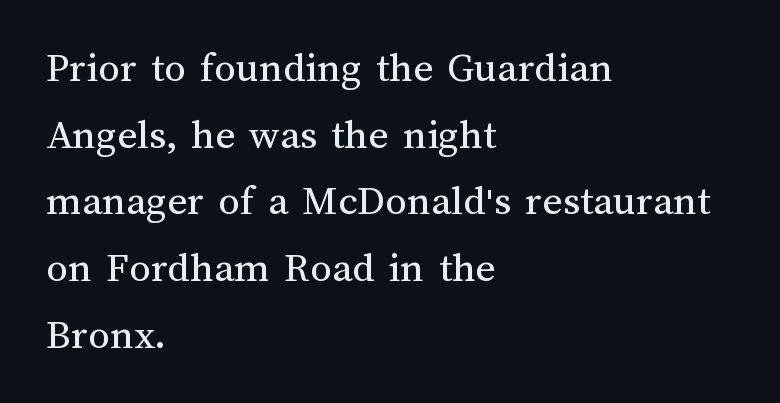
{"italic": "no", "bold": "no", "weight": "regular", "width": "normal", "stroke_contrast": "medium", "x_height": "medium", "monospaced": "no", "underline": "no", "align": "left", "line_spacing": "normal", "line_spacing_ratio": 1.55, "letter_spacing": "normal", "letter_spacing_em": 0.0, "glyph_px": 43}
